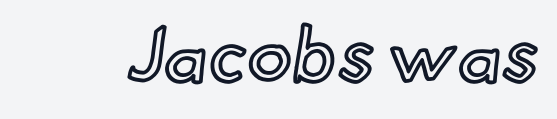
Q: Is the text italic (slanted)? A: Yes.
Q: Is the text underlined? A: No.
Q: Is the spacing between letters normal or unusually wide? A: Normal.
Q: Width (condensed, normal, or wide)? A: Normal.
Q: x-height? A: Small.
Q: Monospaced? A: No.
